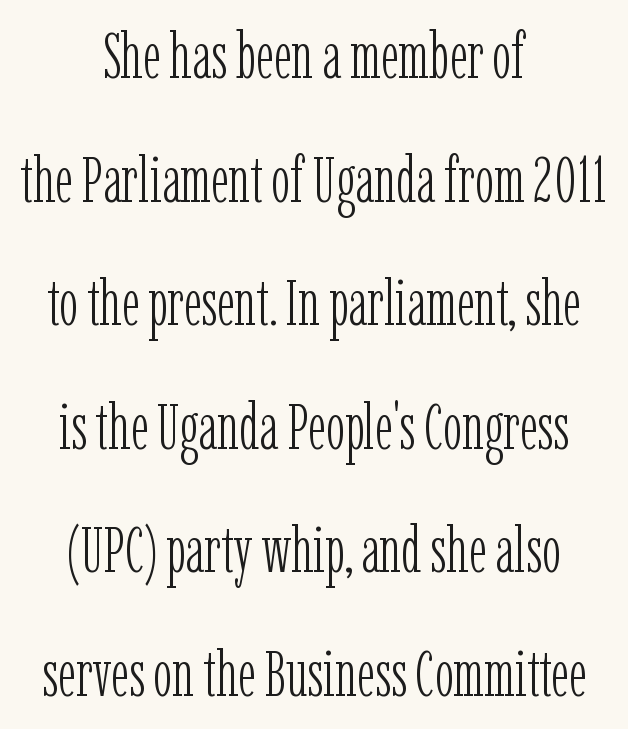
Q: Is the text bold? A: No.
Q: Is the text italic (slanted)? A: No, it is upright.
Q: Is the typeface a serif or a sans-serif typeface? A: Serif.
Q: Is the text underlined? A: No.
Q: How is the paragraph aligned? A: Centered.
Q: Is the spacing between letters normal or unusually wide? A: Normal.
Q: Is the spacing between lines tight, normal or loose? A: Loose.
Q: Width (condensed, normal, or wide)? A: Condensed.
Q: Stroke contrast? A: Low.
Q: x-height? A: Medium.
Q: Monospaced? A: No.
